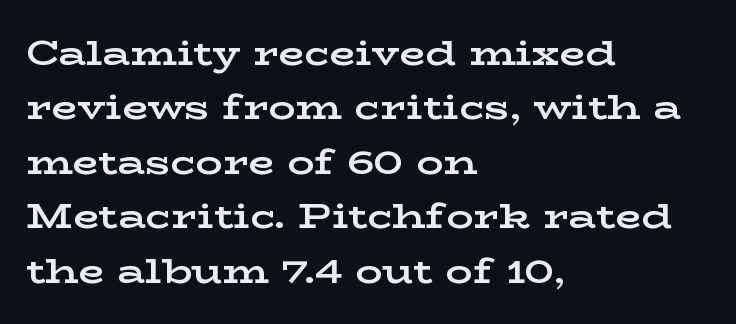
Q: Is the text bold? A: Yes.
Q: Is the text italic (slanted)? A: No, it is upright.
Q: Is the typeface a serif or a sans-serif typeface? A: Serif.
Q: Is the text underlined? A: No.
Q: How is the paragraph aligned? A: Left-aligned.
Q: Is the spacing between letters normal or unusually wide? A: Normal.
Q: Is the spacing between lines tight, normal or loose? A: Normal.
Q: Width (condensed, normal, or wide)? A: Wide.
Q: Stroke contrast? A: Low.
Q: x-height? A: Medium.
Q: Monospaced? A: No.
